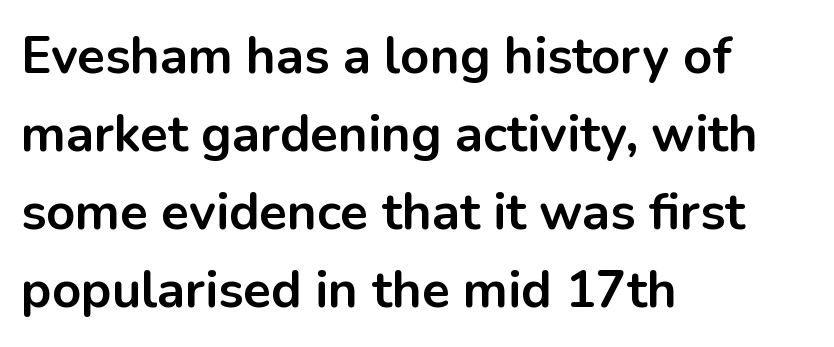
{"serif": "no", "italic": "no", "bold": "yes", "weight": "bold", "width": "normal", "stroke_contrast": "low", "x_height": "medium", "monospaced": "no", "underline": "no", "align": "left", "line_spacing": "normal", "line_spacing_ratio": 1.53, "letter_spacing": "normal", "letter_spacing_em": 0.0, "glyph_px": 51}
